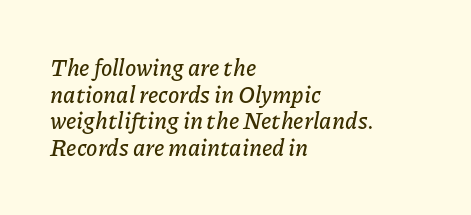
{"italic": "yes", "lean": "right", "slant_degrees": 11, "underline": "no", "align": "left", "line_spacing_ratio": 1.16, "letter_spacing": "normal", "letter_spacing_em": 0.0, "glyph_px": 23}
